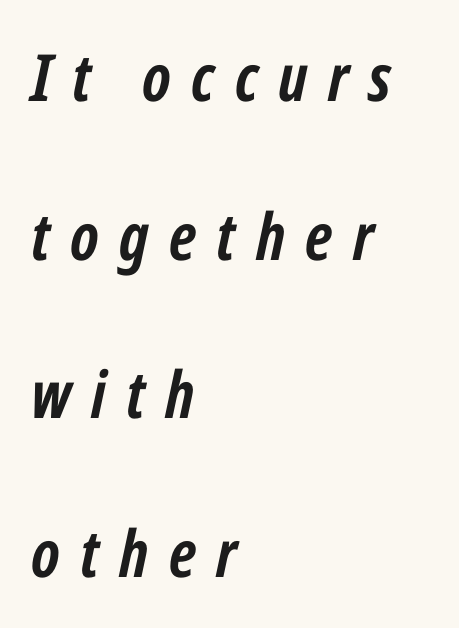
The letterforms stand isolated, each surrounded by extra space. When letters slant like this, we call the style italic. The passage shown is emphatically bold. Honestly, there is no underline to notice here at all. A typesetter would call this leading open, well beyond the default. The letters advance in unequal steps, a hallmark of proportional type.
